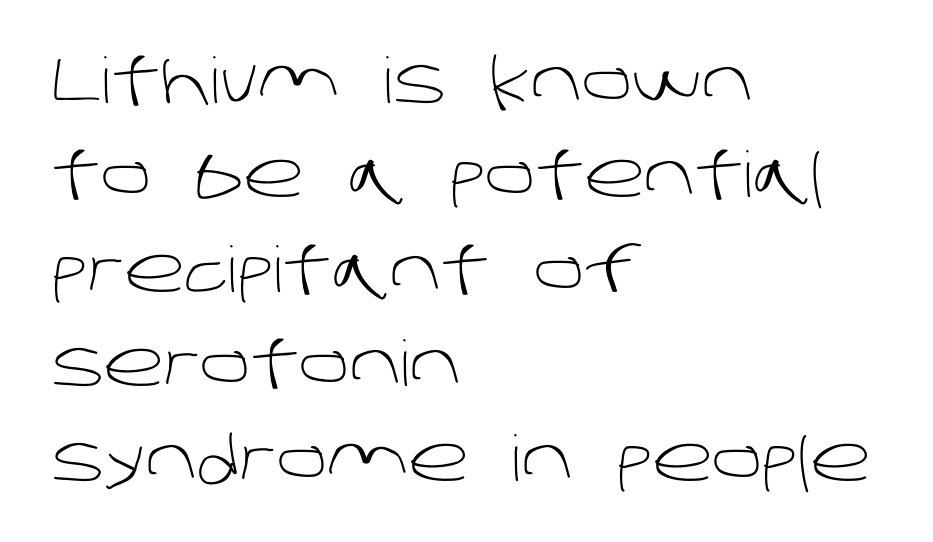
The image shows 63 px light sans-serif type; set left-aligned, normal line spacing (1.5x), normal letter spacing, not underlined; low stroke contrast and a large x-height.
